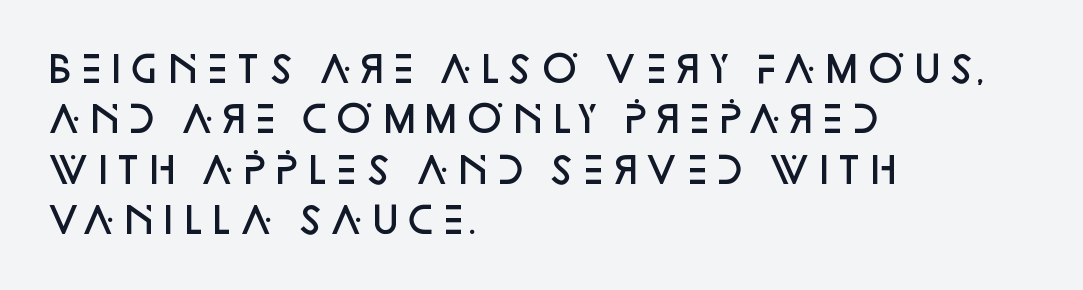
The font is running at a semibold setting, under full bold. A typesetter would call this leading conventional body-copy spacing. Look at the bottom of the vertical strokes: they stop flat, with no serifs. The letters sit at their default tracking, neither squeezed nor spread.
